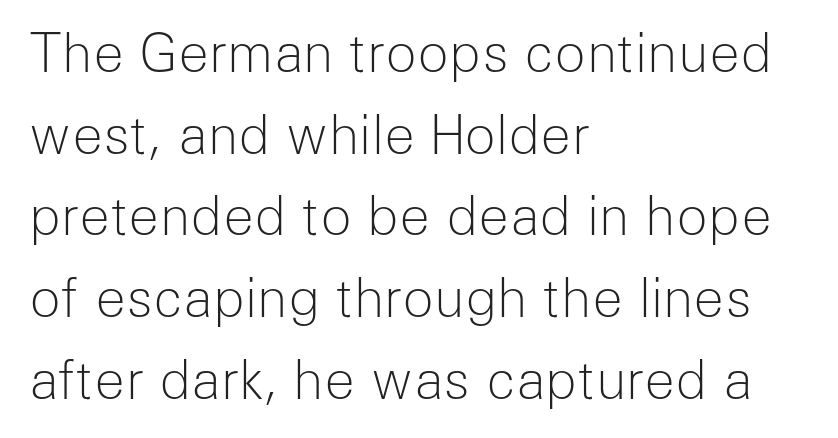
Q: Is the text bold? A: No.
Q: Is the text italic (slanted)? A: No, it is upright.
Q: Is the typeface a serif or a sans-serif typeface? A: Sans-serif.
Q: Is the text underlined? A: No.
Q: How is the paragraph aligned? A: Left-aligned.
Q: Is the spacing between letters normal or unusually wide? A: Normal.
Q: Is the spacing between lines tight, normal or loose? A: Normal.
Q: Width (condensed, normal, or wide)? A: Normal.
Q: Stroke contrast? A: Low.
Q: x-height? A: Medium.
Q: Monospaced? A: No.
